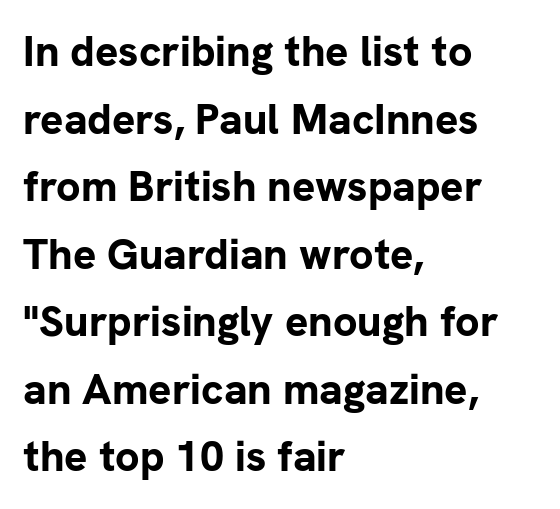
Q: Is the text bold? A: Yes.
Q: Is the text italic (slanted)? A: No, it is upright.
Q: Is the typeface a serif or a sans-serif typeface? A: Sans-serif.
Q: Is the text underlined? A: No.
Q: How is the paragraph aligned? A: Left-aligned.
Q: Is the spacing between letters normal or unusually wide? A: Normal.
Q: Is the spacing between lines tight, normal or loose? A: Normal.
Q: Width (condensed, normal, or wide)? A: Normal.
Q: Stroke contrast? A: Low.
Q: x-height? A: Medium.
Q: Monospaced? A: No.
